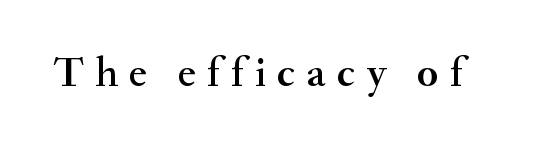
Characters remain perfectly vertical along every line. In terms of letterform style, serifs are clearly present. This sample uses expanded letter spacing, leaving extra air between glyphs. This sample has the flowing, uneven cadence of proportional lettering. The words here are not underlined.
